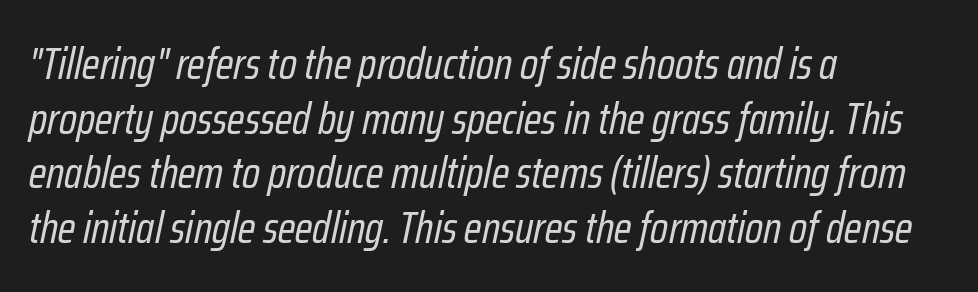
Is the block centered? No — it sits flush against the left margin. Is this a heavy cut? Hardly; it is regular or lighter. Each row of text sits above clean, open space. Between one letter and the next there's only the usual sliver of space. The letters advance in unequal steps, a hallmark of proportional type.
